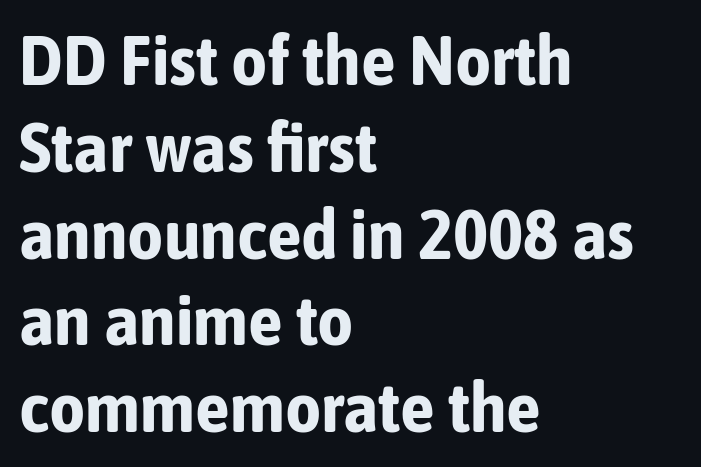
The image shows 70 px bold, condensed sans-serif type, upright; set left-aligned, line spacing 1.24x, normal letter spacing, not underlined; low stroke contrast and a medium x-height.
